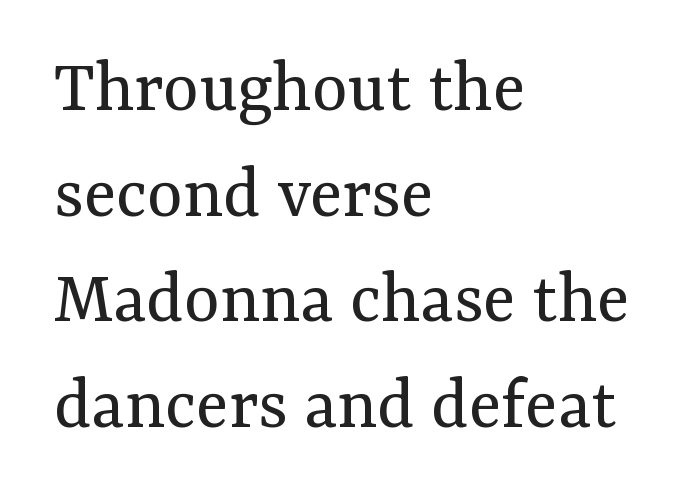
The image shows 76 px regular-weight serif type, upright; set left-aligned, normal line spacing (1.39x), normal letter spacing, not underlined; medium stroke contrast and a medium x-height.
